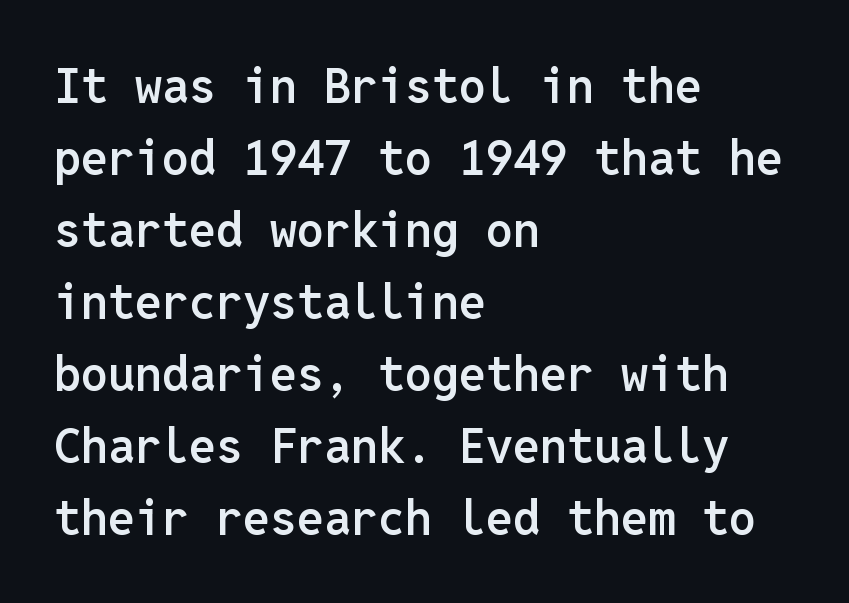
Q: Is the text bold? A: Semi-bold.
Q: Is the text italic (slanted)? A: No, it is upright.
Q: Is the typeface a serif or a sans-serif typeface? A: Sans-serif.
Q: Is the text underlined? A: No.
Q: How is the paragraph aligned? A: Left-aligned.
Q: Is the spacing between letters normal or unusually wide? A: Normal.
Q: Is the spacing between lines tight, normal or loose? A: Normal.
Q: Width (condensed, normal, or wide)? A: Normal.
Q: Stroke contrast? A: Low.
Q: x-height? A: Medium.
Q: Monospaced? A: Yes.
